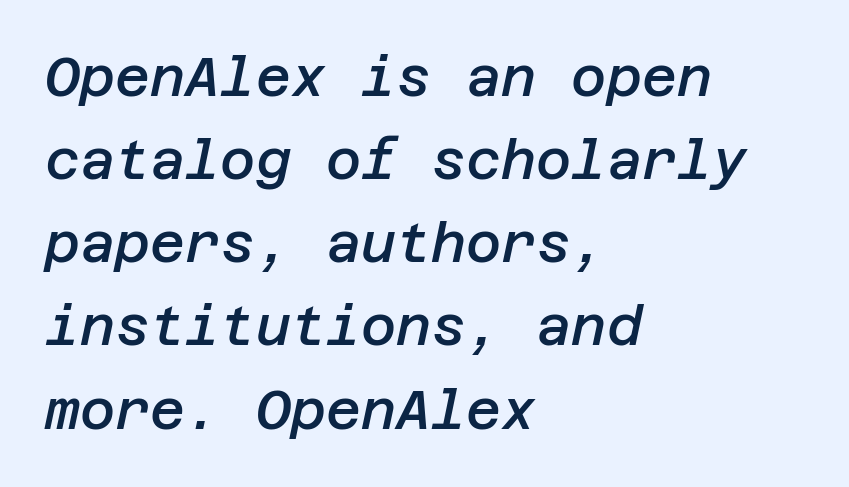
One glance says typical: line gaps are just what's usual. The axis of the letterforms is tilted away from vertical. Observe the ordinary spacing: letters are neighbours, not strangers. Notice how the passage keeps a crisp vertical edge on the left only. The specimen omits any rule beneath the text block's lines. Moderately thickened strokes mark this as semibold type.
